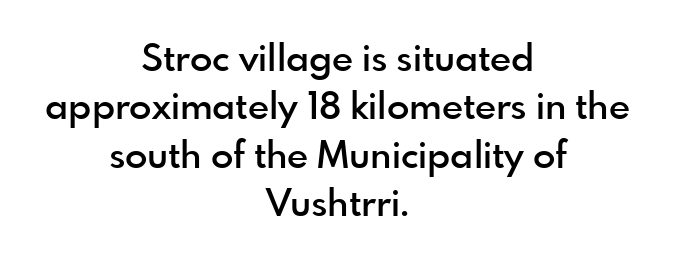
The image shows 37 px semibold sans-serif type, upright; set centered, normal line spacing (1.31x), normal letter spacing, not underlined; a small x-height.
